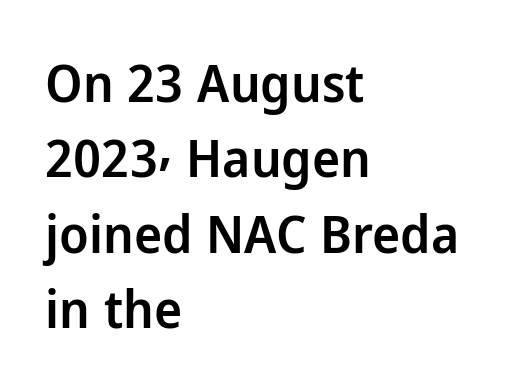
The image shows 53 px semibold sans-serif type, upright; set left-aligned, normal line spacing (1.42x), normal letter spacing, not underlined; low stroke contrast and a medium x-height.
